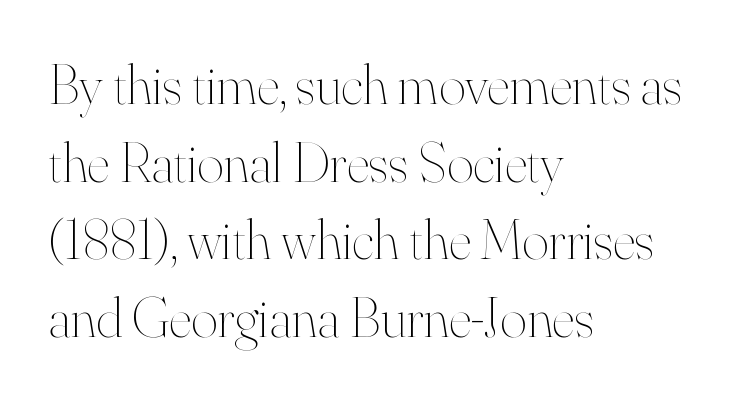
Q: Is the text bold? A: No.
Q: Is the text italic (slanted)? A: No, it is upright.
Q: Is the text underlined? A: No.
Q: How is the paragraph aligned? A: Left-aligned.
Q: Is the spacing between letters normal or unusually wide? A: Normal.
Q: Is the spacing between lines tight, normal or loose? A: Normal.
Q: Width (condensed, normal, or wide)? A: Normal.
Q: Stroke contrast? A: High.
Q: x-height? A: Small.
Q: Monospaced? A: No.
